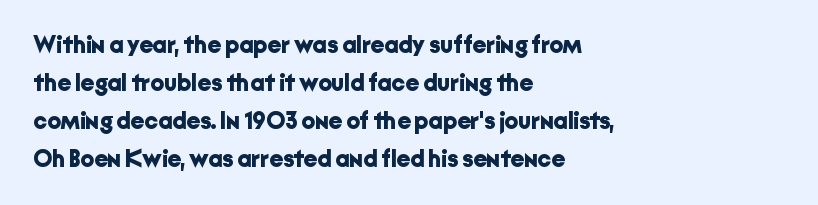
Q: Is the text bold? A: Yes.
Q: Is the text italic (slanted)? A: No, it is upright.
Q: Is the text underlined? A: No.
Q: How is the paragraph aligned? A: Left-aligned.
Q: Is the spacing between letters normal or unusually wide? A: Normal.
Q: Is the spacing between lines tight, normal or loose? A: Normal.
